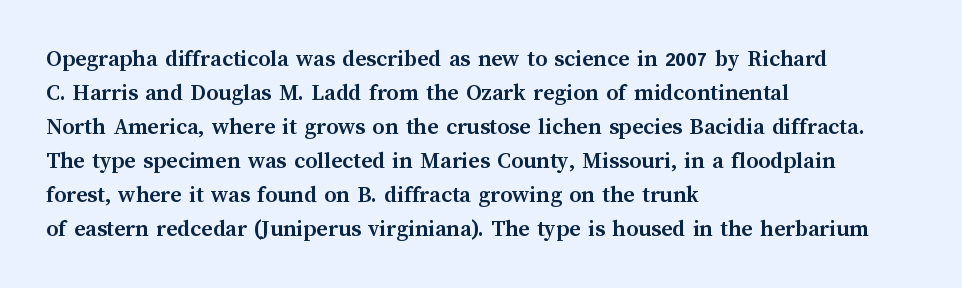
Q: Is the text bold? A: Yes.
Q: Is the text italic (slanted)? A: No, it is upright.
Q: Is the text underlined? A: No.
Q: How is the paragraph aligned? A: Left-aligned.
Q: Is the spacing between letters normal or unusually wide? A: Normal.
Q: Is the spacing between lines tight, normal or loose? A: Normal.
